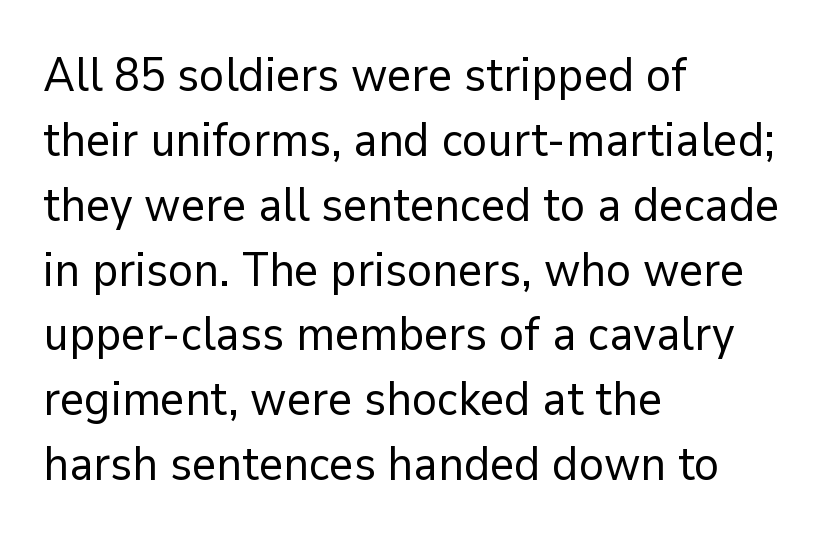
Letterform terminals end flat and unadorned throughout the passage. You could call the tracking neutral — neither tight nor loose. Words float on clear page, feet unadorned. The lines in this sample share a left origin and differ only in where they stop. Unbolded letterforms with no extra heft.
